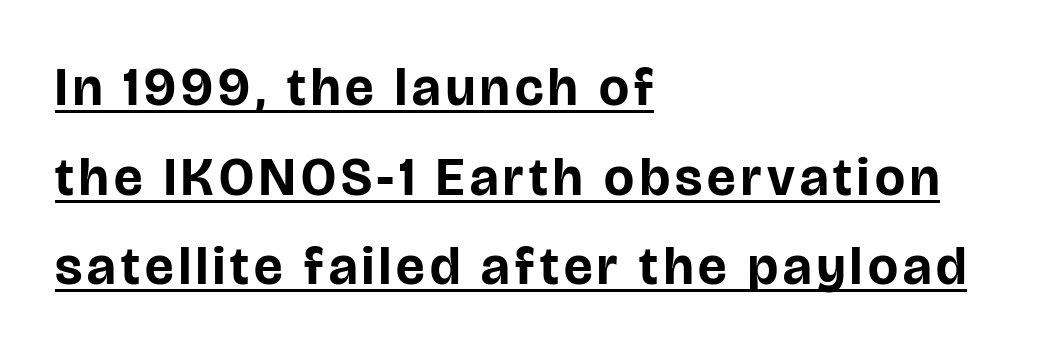
{"serif": "no", "italic": "no", "bold": "yes", "weight": "bold", "width": "normal", "stroke_contrast": "low", "x_height": "large", "monospaced": "no", "underline": "yes", "align": "left", "line_spacing": "normal", "line_spacing_ratio": 1.69, "glyph_px": 53}
